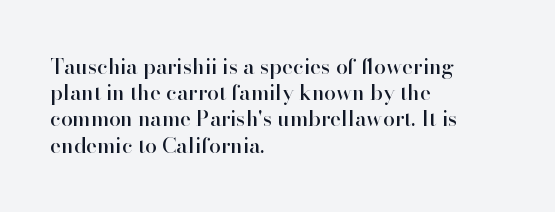
{"italic": "no", "underline": "no", "align": "left", "line_spacing": "normal", "line_spacing_ratio": 1.25, "letter_spacing": "normal", "letter_spacing_em": 0.0, "glyph_px": 21}
